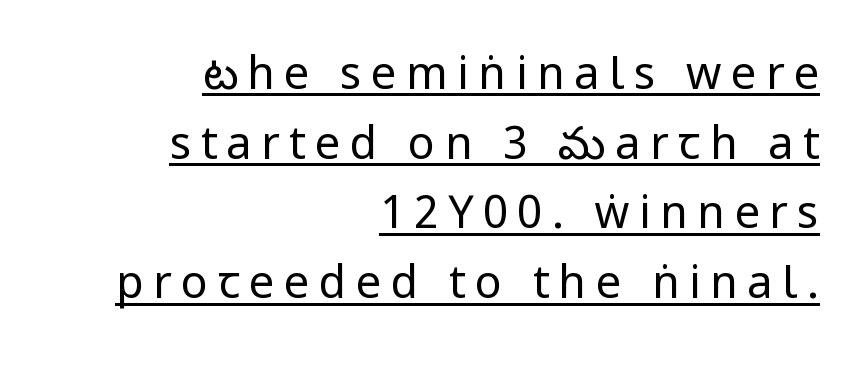
{"serif": "no", "italic": "no", "bold": "no", "weight": "regular", "width": "condensed", "stroke_contrast": "low", "underline": "yes", "align": "right", "line_spacing": "normal", "line_spacing_ratio": 1.55, "letter_spacing": "wide", "letter_spacing_em": 0.21, "glyph_px": 45}
